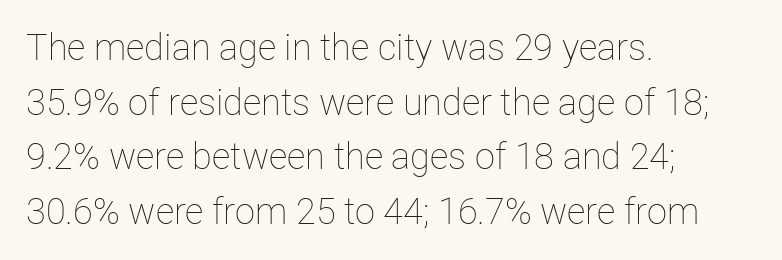
The image shows 36 px thin type, upright; set left-aligned, normal line spacing (1.52x), normal letter spacing, not underlined; low stroke contrast and a medium x-height.
